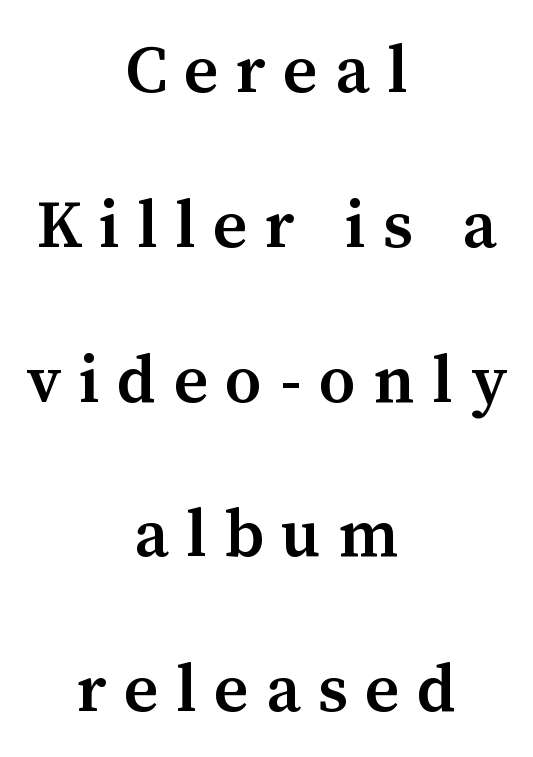
The image shows 67 px semibold serif type, upright; set centered, loose line spacing (2.31x), unusually wide letter spacing (+0.26 em), not underlined; medium stroke contrast and a medium x-height.
